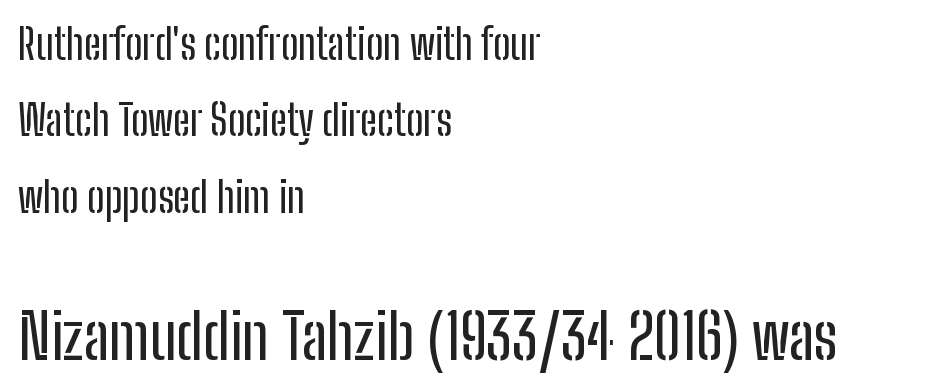
{"serif": "no", "italic": "no", "width": "condensed", "stroke_contrast": "low", "x_height": "medium", "monospaced": "no", "underline": "no", "align": "left", "line_spacing_ratio": 1.82, "letter_spacing": "normal", "letter_spacing_em": 0.0, "larger_block": "second", "size_ratio": 1.5, "glyph_px": 63}
